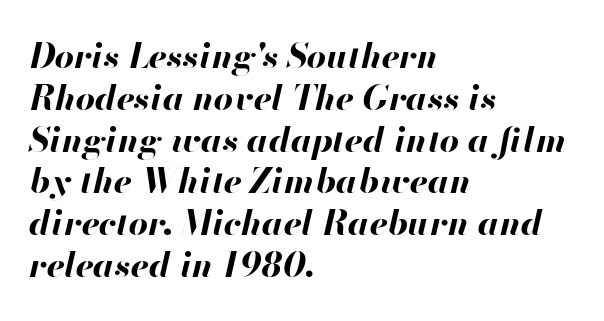
{"italic": "yes", "lean": "right", "slant_degrees": 13, "bold": "yes", "weight": "bold", "width": "normal", "stroke_contrast": "high", "x_height": "small", "monospaced": "no", "underline": "no", "align": "left", "line_spacing_ratio": 1.23, "letter_spacing": "normal", "letter_spacing_em": 0.0, "glyph_px": 34}
